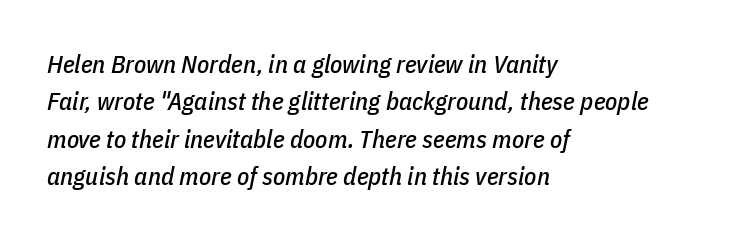
Leading: standard. The lines in this sample share a left origin and differ only in where they stop. Yep, that's italic — everything's leaning. Observe the ordinary spacing: letters are neighbours, not strangers. The gap between lines stays unmarked.
